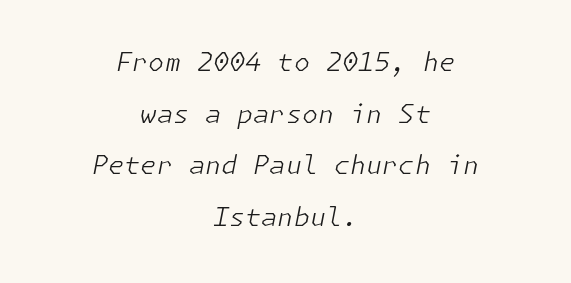
{"italic": "yes", "lean": "right", "slant_degrees": 11, "bold": "no", "underline": "no", "align": "center", "line_spacing": "loose", "line_spacing_ratio": 1.99, "letter_spacing": "normal", "letter_spacing_em": 0.0, "glyph_px": 26}
